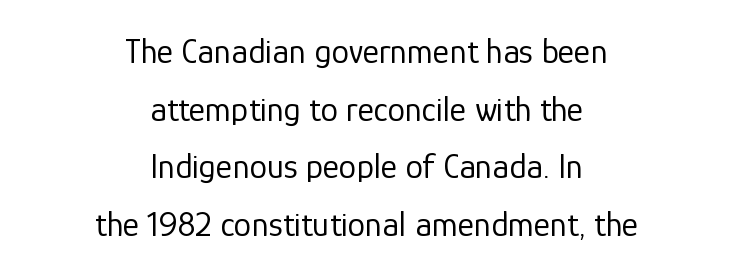
Q: Is the text bold? A: No.
Q: Is the text italic (slanted)? A: No, it is upright.
Q: Is the typeface a serif or a sans-serif typeface? A: Sans-serif.
Q: Is the text underlined? A: No.
Q: How is the paragraph aligned? A: Centered.
Q: Is the spacing between letters normal or unusually wide? A: Normal.
Q: Is the spacing between lines tight, normal or loose? A: Normal.
Q: Width (condensed, normal, or wide)? A: Normal.
Q: Stroke contrast? A: Low.
Q: x-height? A: Medium.
Q: Monospaced? A: No.
